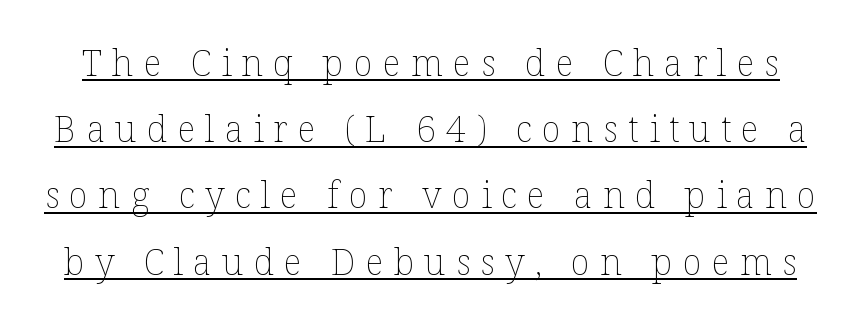
Ink coverage per letter is moderate at most. This rendering widens character spacing well past its baseline value. In terms of posture, this sample is upright. Every word sits above its own underline. These lines are rendered in a variable-pitch font.
